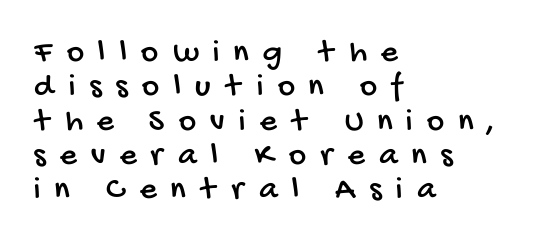
The image shows 33 px condensed sans-serif type; set left-aligned, tight line spacing (1.04x), unusually wide letter spacing (+0.43 em), not underlined; low stroke contrast and a large x-height.
